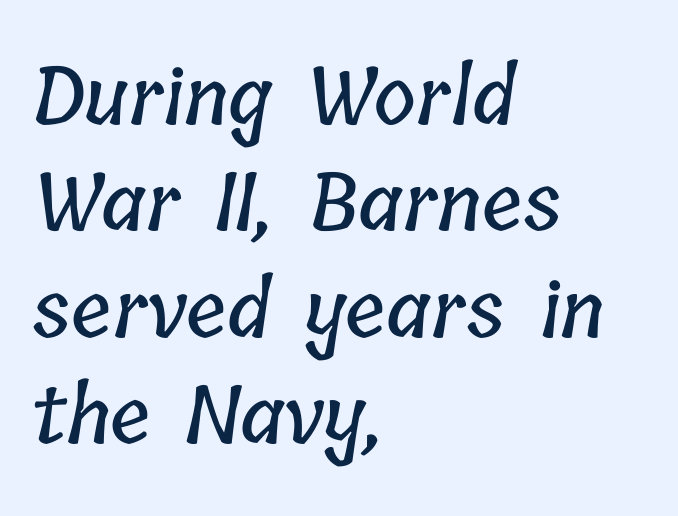
Q: Is the text underlined? A: No.
Q: How is the paragraph aligned? A: Left-aligned.
Q: Is the spacing between letters normal or unusually wide? A: Normal.
Q: Is the spacing between lines tight, normal or loose? A: Normal.
Q: Width (condensed, normal, or wide)? A: Condensed.
Q: Stroke contrast? A: Low.
Q: x-height? A: Medium.
Q: Monospaced? A: No.
